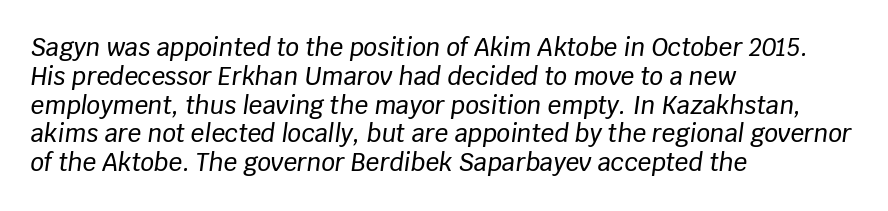
The passage shown leans; its letterforms are oblique. Descenders are the only things crossing below the line. These lines stack with their left ends in a neat column. Standard letterfit; no display-style spreading of the glyphs.
